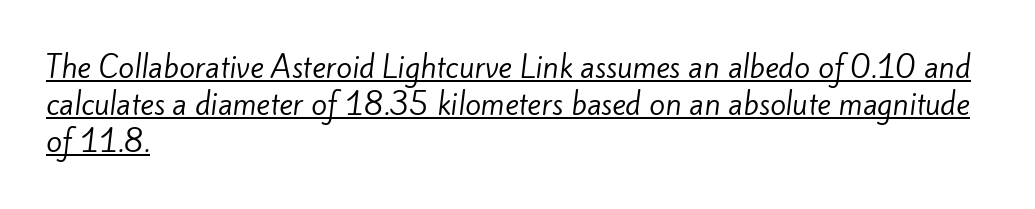
The image shows 29 px regular-weight sans-serif type; set left-aligned, normal line spacing (1.27x), normal letter spacing, underlined; low stroke contrast and a small x-height.
